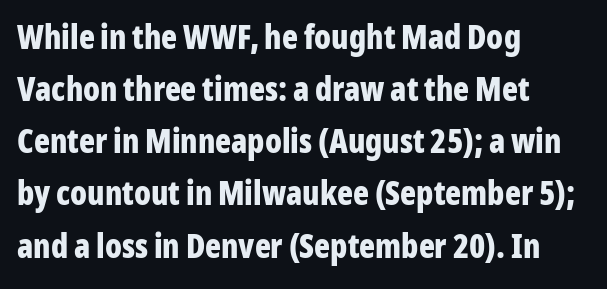
Q: Is the text bold? A: Yes.
Q: Is the text italic (slanted)? A: No, it is upright.
Q: Is the typeface a serif or a sans-serif typeface? A: Sans-serif.
Q: Is the text underlined? A: No.
Q: How is the paragraph aligned? A: Left-aligned.
Q: Is the spacing between letters normal or unusually wide? A: Normal.
Q: Is the spacing between lines tight, normal or loose? A: Normal.
Q: Width (condensed, normal, or wide)? A: Condensed.
Q: Stroke contrast? A: Low.
Q: x-height? A: Medium.
Q: Monospaced? A: No.
